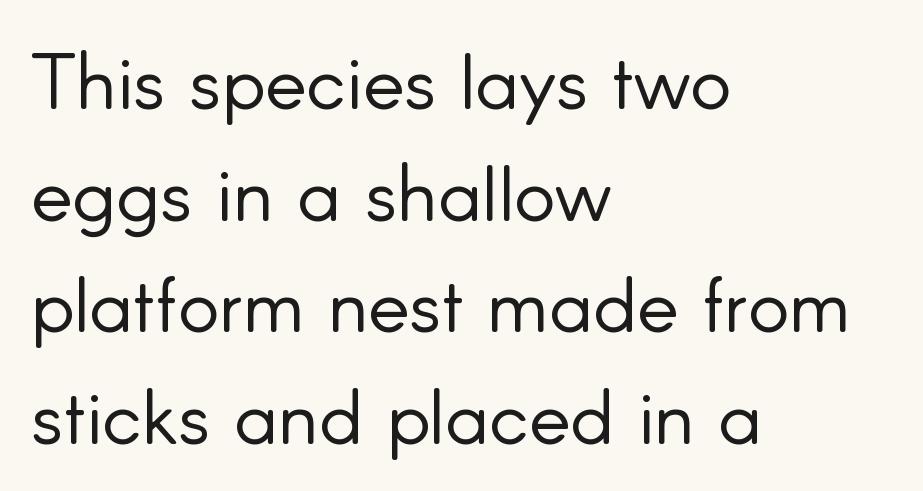
The image shows 78 px light sans-serif type, upright; set left-aligned, normal line spacing (1.43x), normal letter spacing, not underlined; low stroke contrast and a small x-height.
